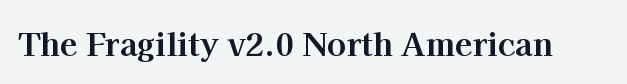
The image shows 32 px bold serif type, upright; set normal letter spacing, not underlined; high stroke contrast and a medium x-height.
